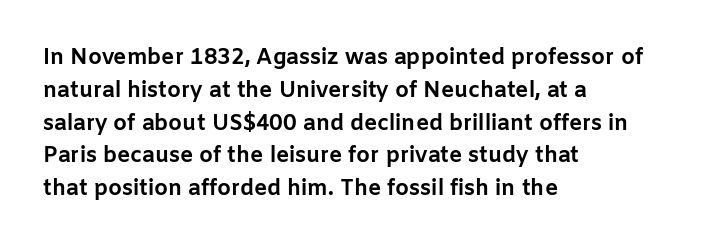
Nobody touched the tracking dial on this one. Alignment: flush left. Tall strokes in this sample are plumb rather than angled. Weight: bold.
